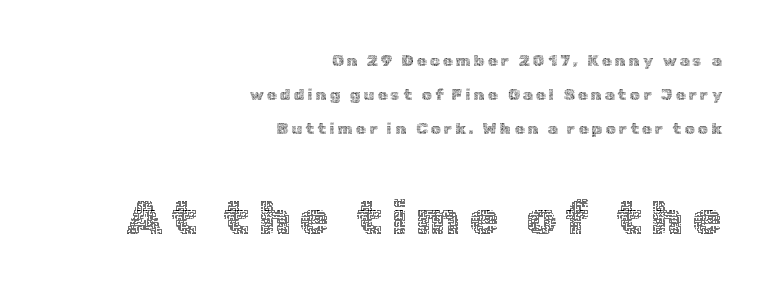
{"italic": "no", "bold": "no", "weight": "thin", "width": "normal", "x_height": "medium", "monospaced": "no", "underline": "no", "align": "right", "line_spacing": "loose", "line_spacing_ratio": 2.11, "letter_spacing": "wide", "letter_spacing_em": 0.2, "larger_block": "second", "size_ratio": 2.94, "glyph_px": 47}
